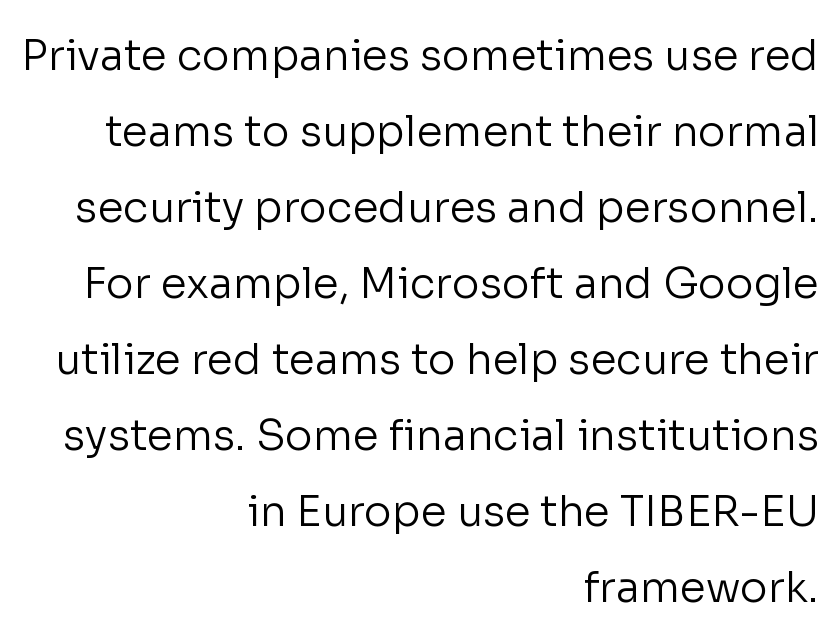
Q: Is the text bold? A: No.
Q: Is the text italic (slanted)? A: No, it is upright.
Q: Is the typeface a serif or a sans-serif typeface? A: Sans-serif.
Q: Is the text underlined? A: No.
Q: How is the paragraph aligned? A: Right-aligned.
Q: Is the spacing between letters normal or unusually wide? A: Normal.
Q: Width (condensed, normal, or wide)? A: Normal.
Q: Stroke contrast? A: Low.
Q: x-height? A: Medium.
Q: Monospaced? A: No.
